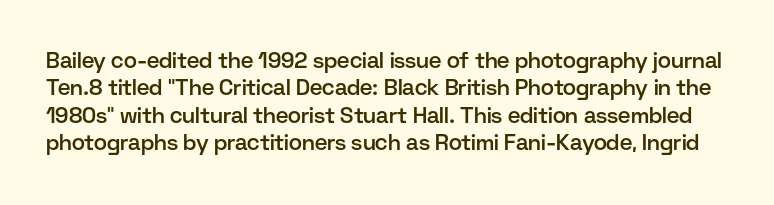
Its strokes are somewhat broadened, the hallmark of semibold type. Every character sits straight up, as roman type does. Honestly, there is no underline to notice here at all. In terms of letterspacing, this is plain default setting.
